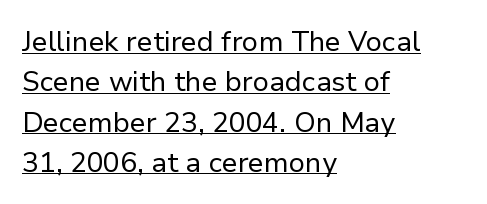
The image shows 28 px regular-weight sans-serif type, upright; set left-aligned, normal line spacing (1.44x), normal letter spacing, underlined; low stroke contrast and a medium x-height.
